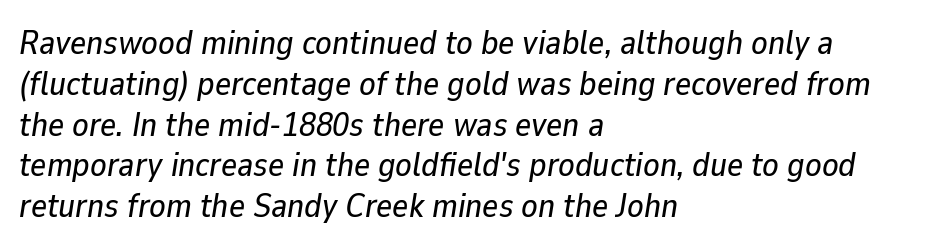
{"italic": "yes", "lean": "right", "slant_degrees": 9, "width": "normal", "stroke_contrast": "low", "x_height": "medium", "monospaced": "no", "underline": "no", "align": "left", "line_spacing_ratio": 1.2, "letter_spacing": "normal", "letter_spacing_em": 0.0, "glyph_px": 34}
